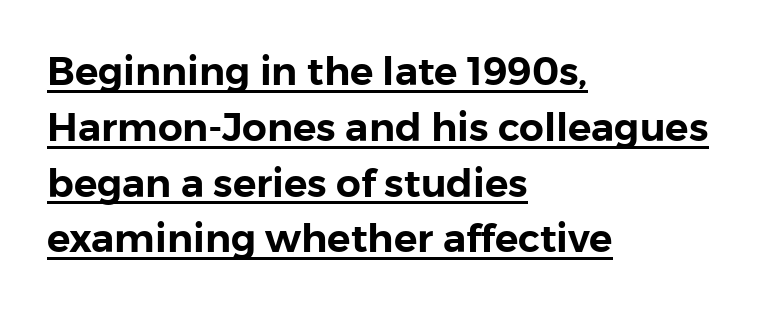
Q: Is the text italic (slanted)? A: No, it is upright.
Q: Is the typeface a serif or a sans-serif typeface? A: Sans-serif.
Q: Is the text underlined? A: Yes.
Q: How is the paragraph aligned? A: Left-aligned.
Q: Is the spacing between letters normal or unusually wide? A: Normal.
Q: Is the spacing between lines tight, normal or loose? A: Normal.
Q: Width (condensed, normal, or wide)? A: Normal.
Q: Stroke contrast? A: Low.
Q: x-height? A: Medium.
Q: Monospaced? A: No.
